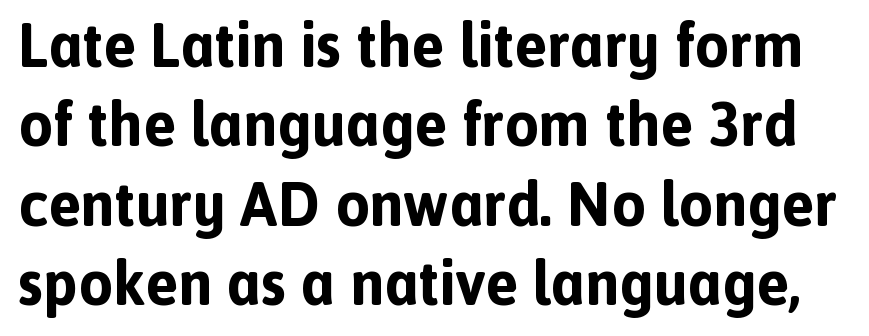
Type style note: lacks serifs. The space beneath each line is pristine and unruled. These words are printed bold, with thick strokes throughout. Proportional: the letters do not fall into vertical columns.
